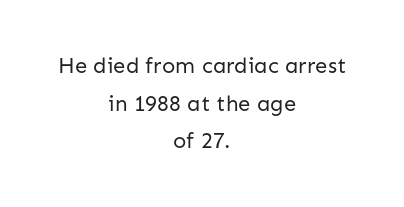
Posture: upright roman. Is the block centered? Yes — each line is placed symmetrically about the middle. Compared with a typical body face, this is equally light or lighter still. Observe the ordinary spacing: letters are neighbours, not strangers. The glyphs are unaccompanied by any horizontal stroke below them.
